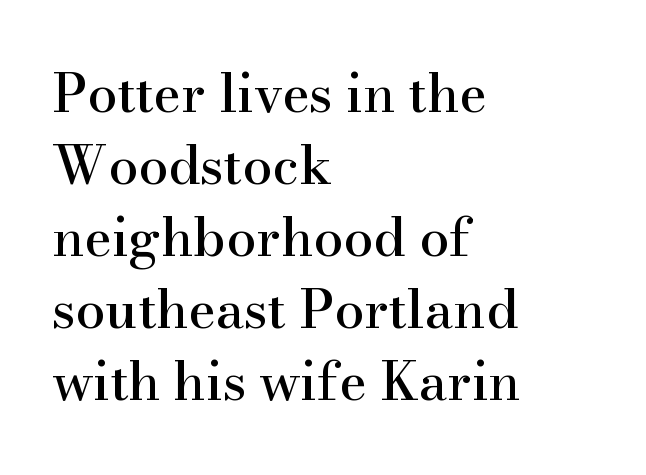
The image shows 53 px serif type, upright; set left-aligned, normal line spacing (1.36x), normal letter spacing, not underlined; high stroke contrast and a small x-height.
